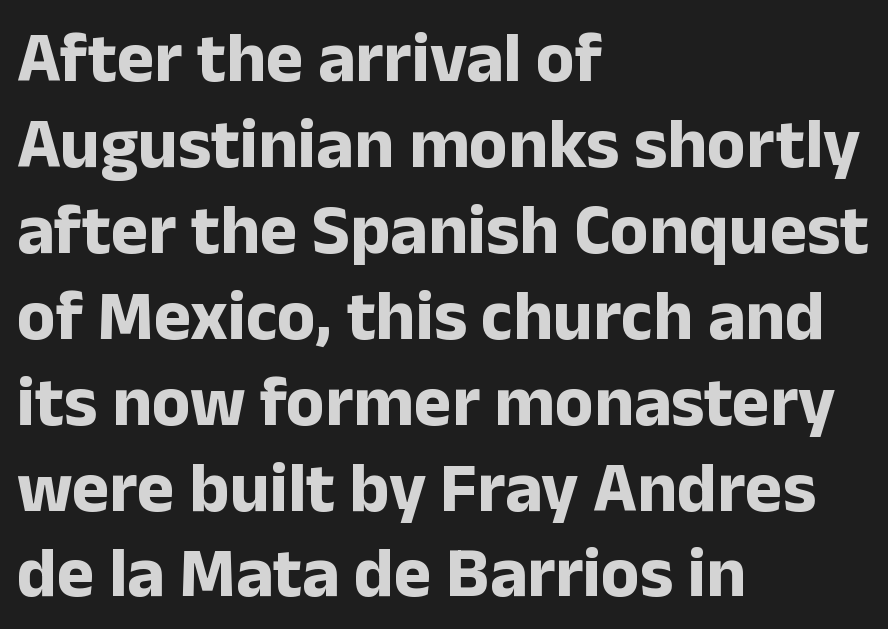
What stands out about the letter spacing? Nothing — it is the standard amount. Nothing sits at the stroke ends, so this counts as sans-serif. The compositor pushed each line to the left boundary. This sample uses an upright cut, with every glyph sitting square on the baseline.
